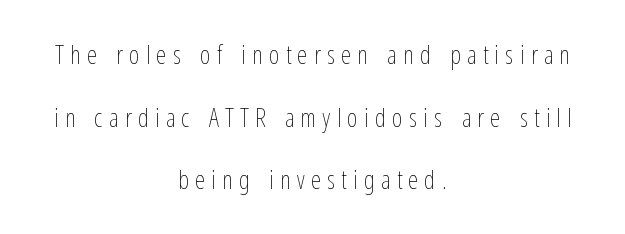
Honestly, the rows look like they've been pulled way apart. These glyphs show unthickened strokes, regular width or finer. Quick note: not italic, upright. This sample uses expanded letter spacing, leaving extra air between glyphs. Plain, unruled lines of type. Visually the block forms a symmetrical silhouette, jagged on both flanks.
